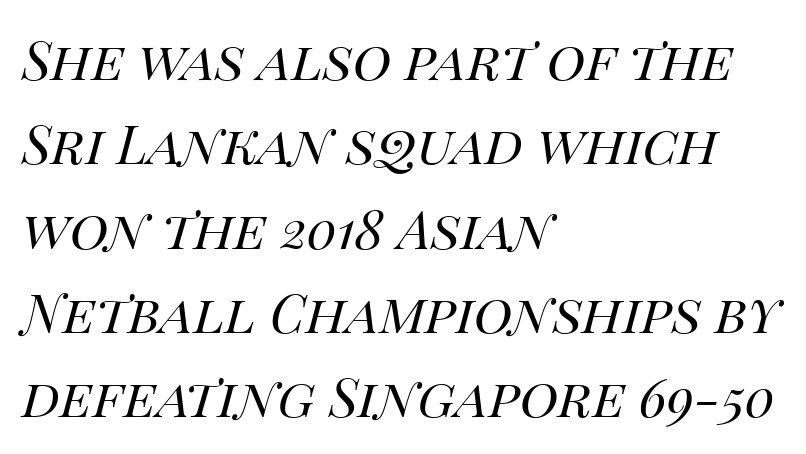
The rendering keeps characters at their native spacing. Is the block centered? No — it sits flush against the left margin. Designer's note — italics engaged. The designer left line spacing at the default. These lines are rendered in a variable-pitch font. Weight: in the light-to-regular range.
